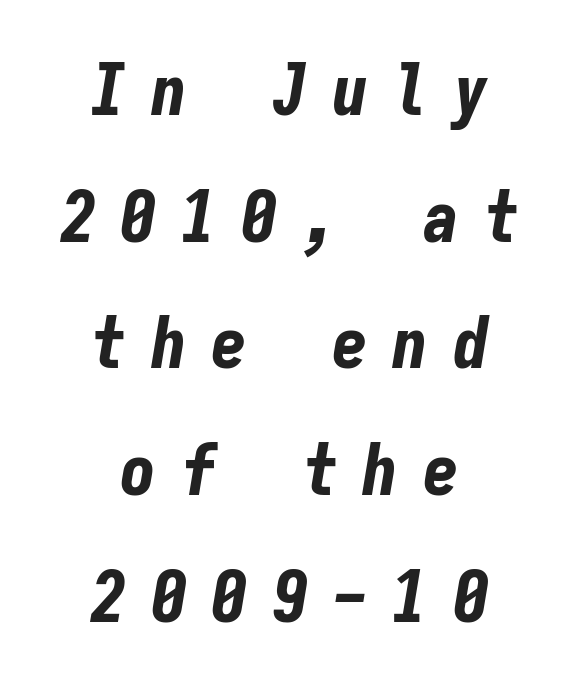
This sample uses expanded letter spacing, leaving extra air between glyphs. Underlining? Definitely not there. Is this a fixed-width face? Yes — each glyph sits in an identical cell. The font's italic variant was chosen for this text.
